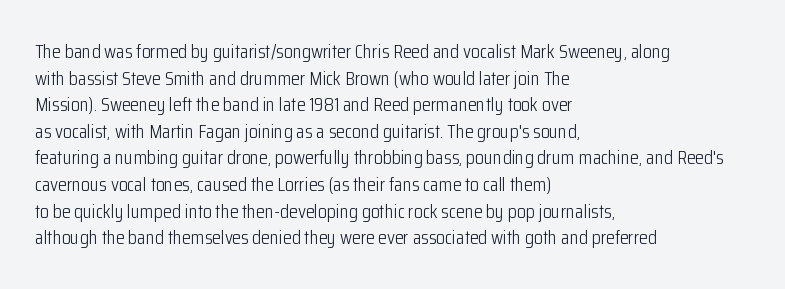
Q: Is the text bold? A: No.
Q: Is the text italic (slanted)? A: No, it is upright.
Q: Is the text underlined? A: No.
Q: How is the paragraph aligned? A: Left-aligned.
Q: Is the spacing between letters normal or unusually wide? A: Normal.
Q: Is the spacing between lines tight, normal or loose? A: Normal.
